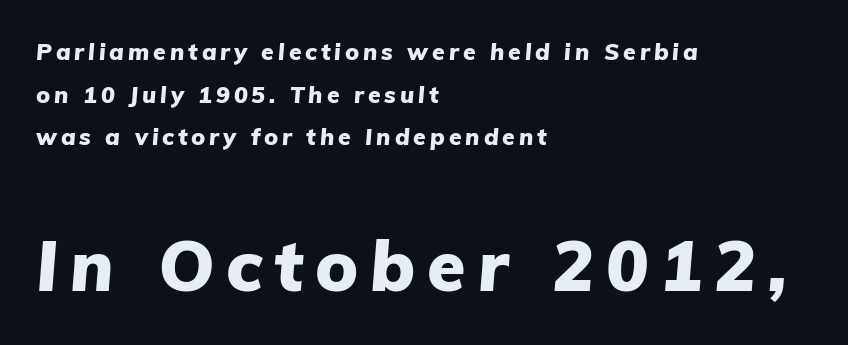
Does the lettering tilt? It does — this is italic. The face used here is proportionally spaced, like ordinary book or web type. These two chunks differ in scale, with the bottom chunk taking the larger measure. Each row of text sits above clean, open space. Strong, thick strokes mark this as bold type.
